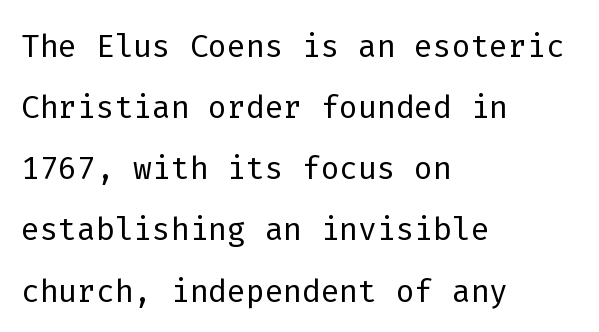
{"serif": "no", "italic": "no", "bold": "no", "weight": "light", "width": "normal", "stroke_contrast": "low", "x_height": "medium", "monospaced": "yes", "underline": "no", "align": "left", "line_spacing": "normal", "line_spacing_ratio": 1.39, "letter_spacing": "normal", "letter_spacing_em": 0.0, "glyph_px": 44}
